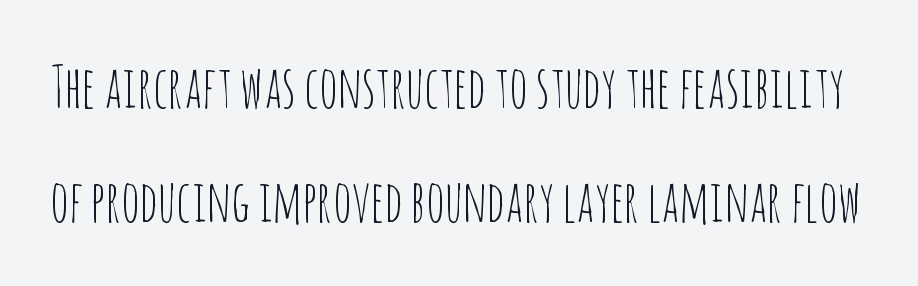
No italicization has been applied; the sample stays upright. Check where the strokes stop: nothing finishes them off — pure sans. Anything drawn beneath the words? Only blank space. The letterforms sit shoulder to shoulder at normal distance. Honestly, the rows look like they've been pulled way apart. No extra ink here — the face is not bold.
